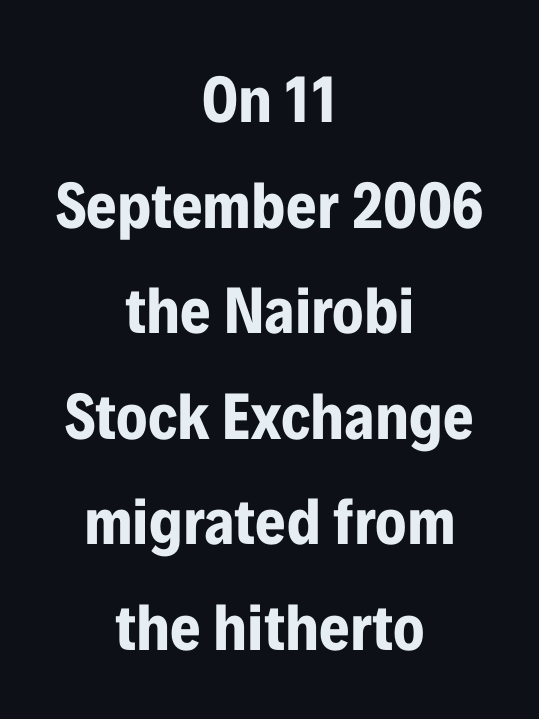
The passage shown has conventional tracking throughout. The rendering shows plain stroke endings on the letterforms — a sans-serif design. Does the lettering tilt? It doesn't — this is upright. Its strokes are broad and dark, the hallmark of bold type. How would I describe the line gaps? Plain and ordinary. Words float on clear page, feet unadorned.
